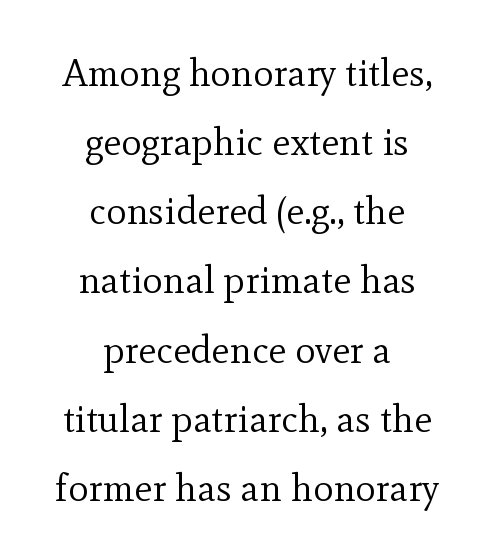
Character widths vary here, with narrow letters taking less room than wide ones. Which margin do the lines hug? Neither — every line sits in the middle. Is there any slant? The stems are plumb. The gaps between neighbouring characters are ordinary and unremarkable.
